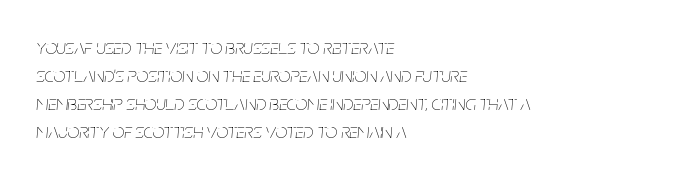
{"italic": "yes", "lean": "right", "slant_degrees": 5, "bold": "no", "underline": "no", "align": "left", "line_spacing": "normal", "line_spacing_ratio": 1.34, "letter_spacing": "normal", "letter_spacing_em": 0.0, "glyph_px": 21}
